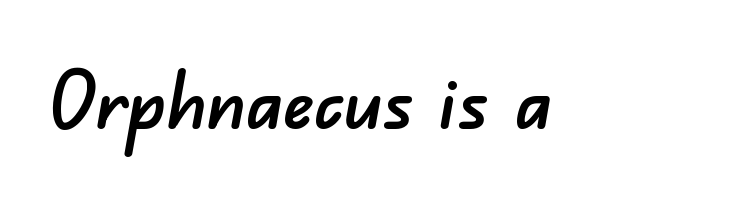
The image shows 79 px sans-serif type; set normal letter spacing, not underlined; low stroke contrast and a small x-height.
